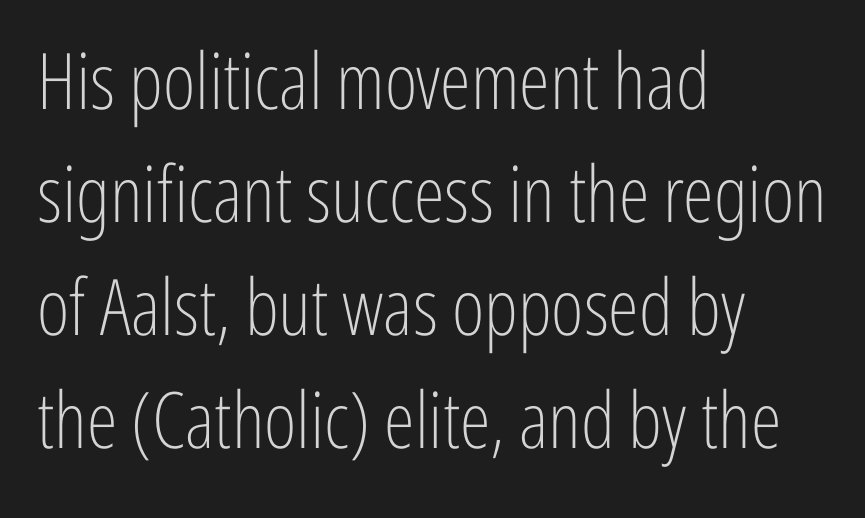
Q: Is the text bold? A: No.
Q: Is the text italic (slanted)? A: No, it is upright.
Q: Is the typeface a serif or a sans-serif typeface? A: Sans-serif.
Q: Is the text underlined? A: No.
Q: How is the paragraph aligned? A: Left-aligned.
Q: Is the spacing between letters normal or unusually wide? A: Normal.
Q: Is the spacing between lines tight, normal or loose? A: Normal.
Q: Width (condensed, normal, or wide)? A: Condensed.
Q: Stroke contrast? A: Low.
Q: x-height? A: Medium.
Q: Monospaced? A: No.
